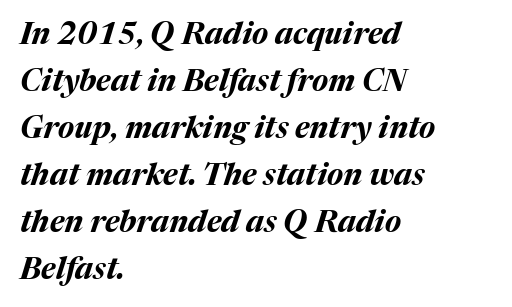
The image shows 30 px bold type, italic (leaning right); set left-aligned, normal line spacing (1.57x), normal letter spacing, not underlined; medium stroke contrast and a medium x-height.
